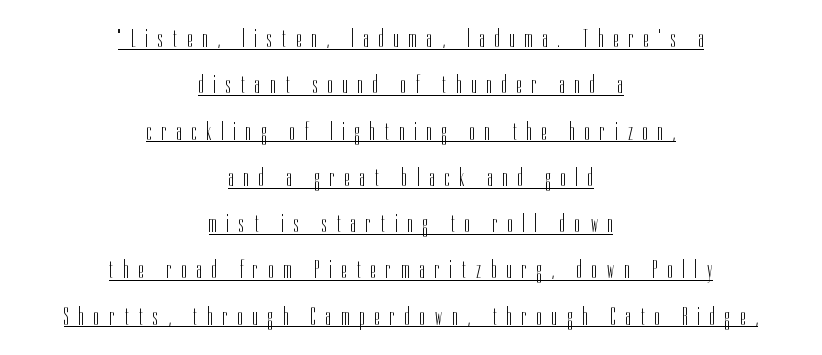
This sample is center-justified, so both line endings float freely. Glyph-to-glyph distance is far greater than everyday printed text. Like a heading marked for emphasis, these lines bear an underscore. Weight: regular or lighter. The type sits square on the baseline with zero lean.
